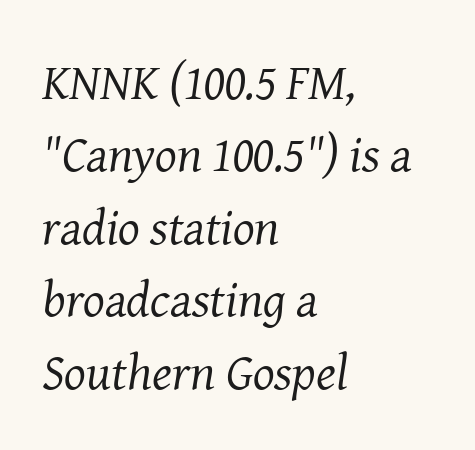
Q: Is the text bold? A: No.
Q: Is the text italic (slanted)? A: Yes, it leans right by about 8 degrees.
Q: Is the typeface a serif or a sans-serif typeface? A: Serif.
Q: Is the text underlined? A: No.
Q: How is the paragraph aligned? A: Left-aligned.
Q: Is the spacing between letters normal or unusually wide? A: Normal.
Q: Is the spacing between lines tight, normal or loose? A: Normal.
Q: Width (condensed, normal, or wide)? A: Normal.
Q: Stroke contrast? A: Medium.
Q: x-height? A: Medium.
Q: Monospaced? A: No.
